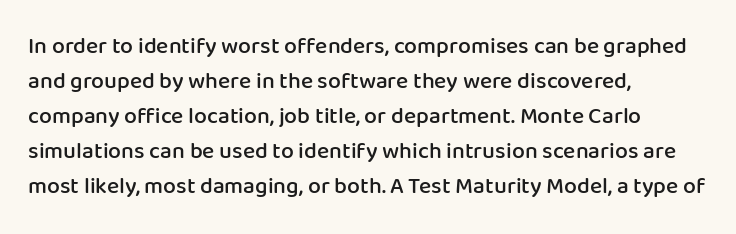
The image shows 23 px text type, upright; set left-aligned, normal line spacing (1.52x), normal letter spacing, not underlined.
